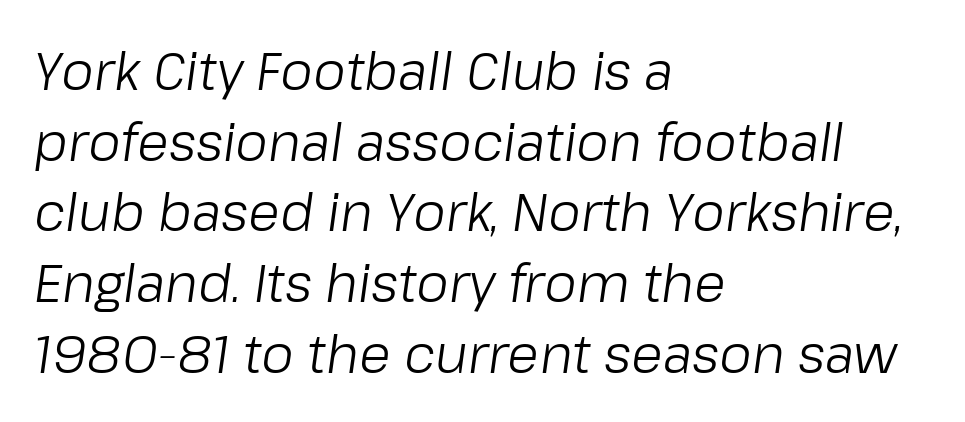
Q: Is the text bold? A: No.
Q: Is the text italic (slanted)? A: Yes, it leans right by about 8 degrees.
Q: Is the text underlined? A: No.
Q: How is the paragraph aligned? A: Left-aligned.
Q: Is the spacing between letters normal or unusually wide? A: Normal.
Q: Is the spacing between lines tight, normal or loose? A: Normal.
Q: Width (condensed, normal, or wide)? A: Normal.
Q: Stroke contrast? A: Low.
Q: x-height? A: Medium.
Q: Monospaced? A: No.
